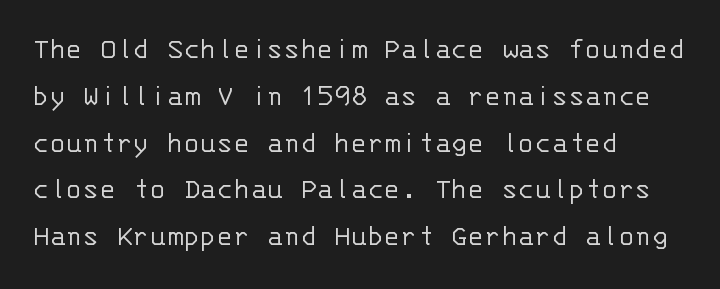
The rendering uses a moderate line-height, typical for paragraphs. The area under the type is left untouched. Nope, no serifs anywhere on these letters. The type sits square on the baseline with zero lean.
